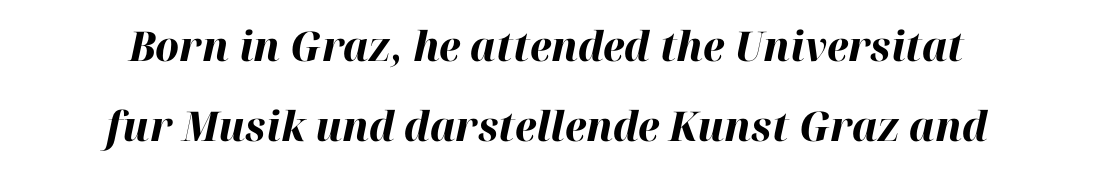
Q: Is the text bold? A: Yes.
Q: Is the text italic (slanted)? A: Yes, it leans right by about 12 degrees.
Q: Is the text underlined? A: No.
Q: How is the paragraph aligned? A: Centered.
Q: Is the spacing between letters normal or unusually wide? A: Normal.
Q: Is the spacing between lines tight, normal or loose? A: Loose.
Q: Width (condensed, normal, or wide)? A: Normal.
Q: Stroke contrast? A: High.
Q: x-height? A: Medium.
Q: Monospaced? A: No.
